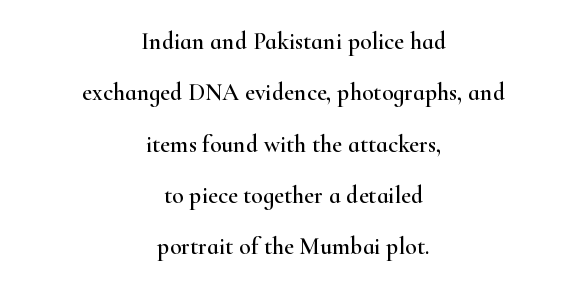
{"italic": "no", "underline": "no", "align": "center", "line_spacing": "loose", "line_spacing_ratio": 2.14, "letter_spacing": "normal", "letter_spacing_em": 0.0, "glyph_px": 24}
